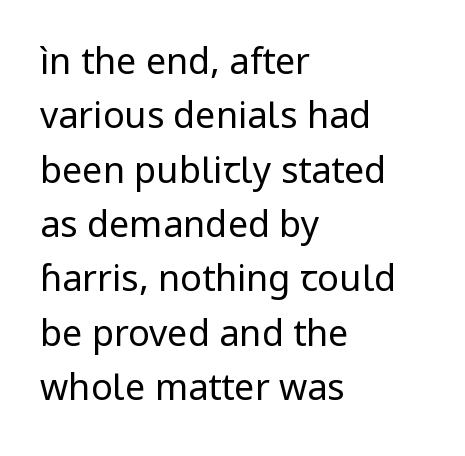
{"serif": "no", "italic": "no", "bold": "no", "weight": "regular", "width": "normal", "stroke_contrast": "low", "x_height": "medium", "monospaced": "no", "underline": "no", "align": "left", "line_spacing": "normal", "line_spacing_ratio": 1.51, "letter_spacing": "normal", "letter_spacing_em": 0.0, "glyph_px": 36}
